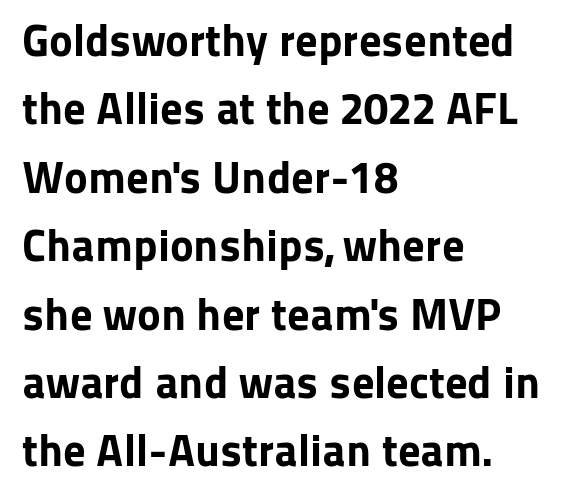
In terms of leading, this rendering sits right in the middle. The tracking reads as untouched default to a designer's eye. These lines are rendered in a variable-pitch font. These lines were composed using upright roman letters. Stroke thickness is high; the sample reads as a true bold. Words float on clear page, feet unadorned.
